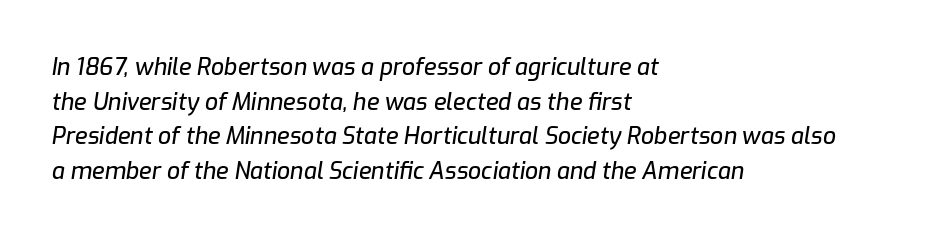
The designer left line spacing at the default. The zone under the glyphs is completely vacant. There is no visible air inserted between adjacent glyphs. Line beginnings align vertically; line endings do not. This sample uses an oblique cut, with every glyph tilted off the vertical.
